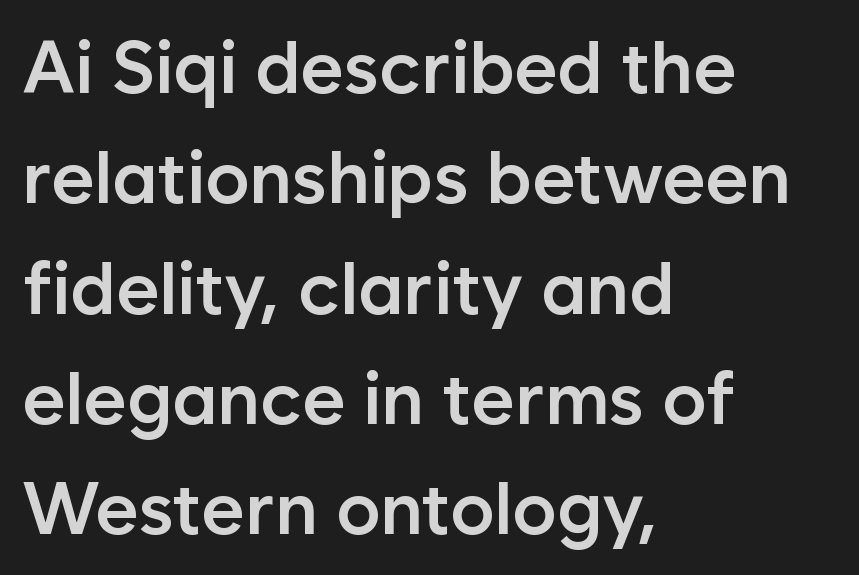
The space directly below the letters is spotless. Nothing unusual about the tracking: characters are spaced as the font intends. The text block is weighted toward the left margin, trailing off unevenly rightward. This is the in-between weight designers call semibold or demi. This sample has the flowing, uneven cadence of proportional lettering.
